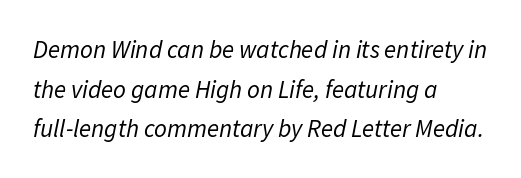
This rendering uses left alignment, leaving the right contour irregular. Line spacing here is normal. Characters follow at the spacing the type designer built in. A quiet, ordinary-to-light weight characterises the typeface. The lettering tilts uniformly, giving the passage an italic look. Check under the words: just untouched page.
